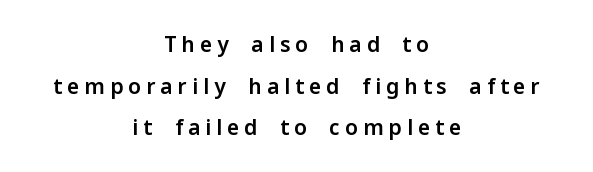
The image shows 21 px text type, upright; set centered, loose line spacing (1.98x), unusually wide letter spacing (+0.24 em), not underlined.
